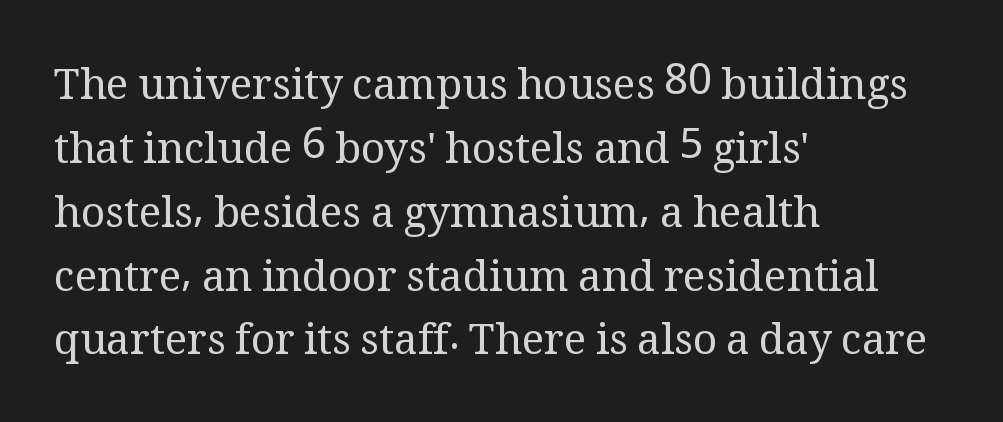
The image shows 42 px regular-weight serif type, upright; set left-aligned, normal line spacing (1.52x), normal letter spacing, not underlined; medium stroke contrast and a medium x-height.
